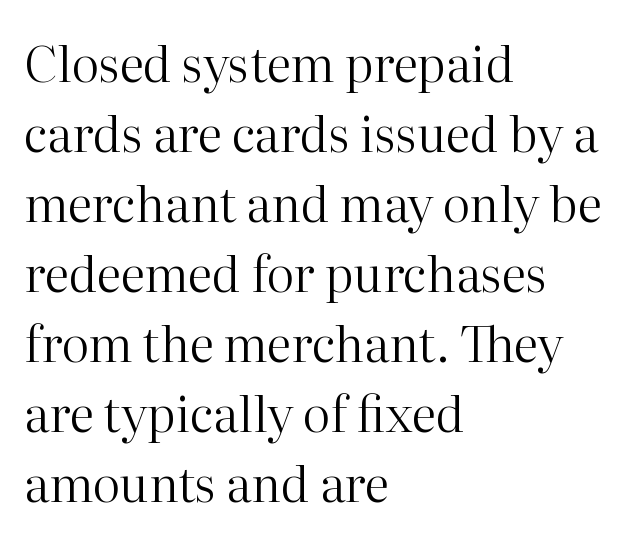
The image shows 49 px regular-weight serif type, upright; set left-aligned, normal line spacing (1.43x), normal letter spacing, not underlined; high stroke contrast and a medium x-height.
